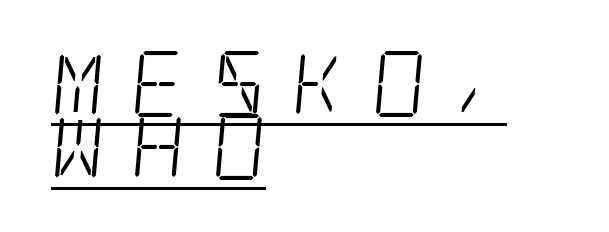
{"serif": "yes", "bold": "no", "weight": "light", "width": "condensed", "stroke_contrast": "low", "x_height": "large", "underline": "yes", "align": "left", "line_spacing": "tight", "line_spacing_ratio": 0.96, "letter_spacing": "wide", "letter_spacing_em": 0.4, "glyph_px": 66}
